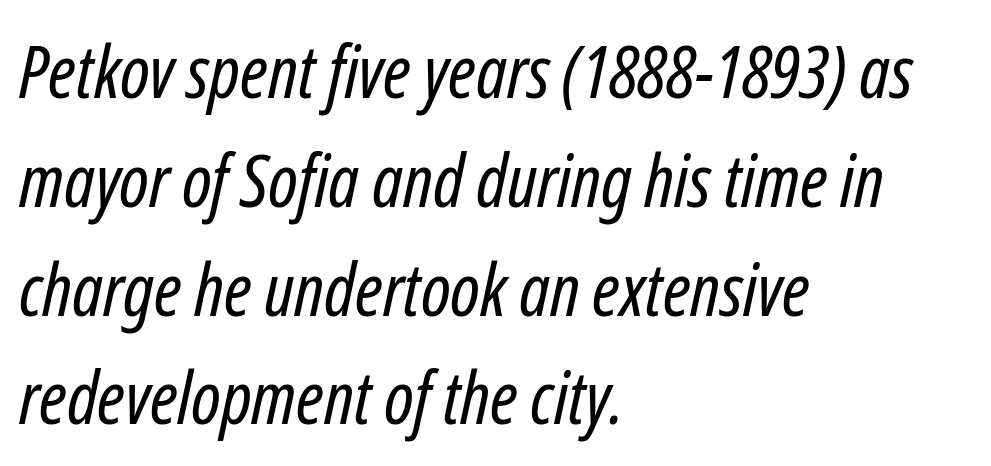
Q: Is the text bold? A: No.
Q: Is the text italic (slanted)? A: Yes, it leans right by about 12 degrees.
Q: Is the text underlined? A: No.
Q: How is the paragraph aligned? A: Left-aligned.
Q: Is the spacing between letters normal or unusually wide? A: Normal.
Q: Is the spacing between lines tight, normal or loose? A: Normal.
Q: Width (condensed, normal, or wide)? A: Condensed.
Q: Stroke contrast? A: Low.
Q: x-height? A: Medium.
Q: Monospaced? A: No.
